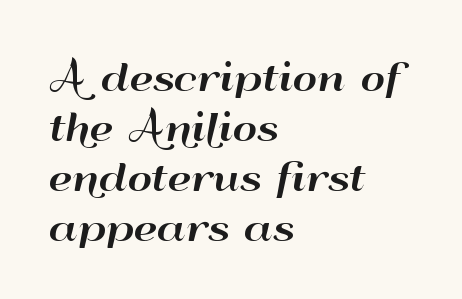
{"serif": "no", "width": "wide", "stroke_contrast": "high", "x_height": "small", "monospaced": "no", "underline": "no", "align": "left", "line_spacing": "normal", "line_spacing_ratio": 1.32, "letter_spacing": "normal", "letter_spacing_em": 0.0, "glyph_px": 38}
